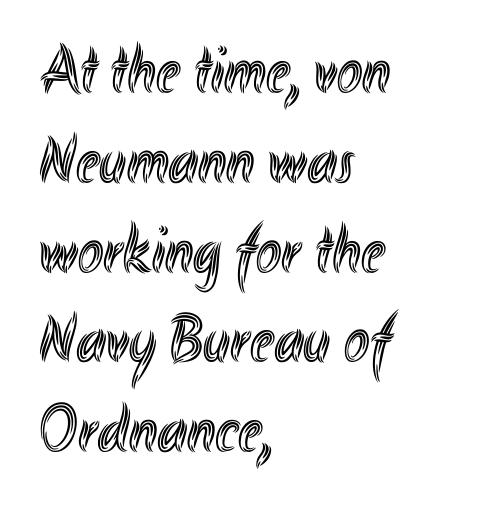
The image shows 68 px condensed type; set left-aligned, normal line spacing (1.32x), normal letter spacing, not underlined; a small x-height.
